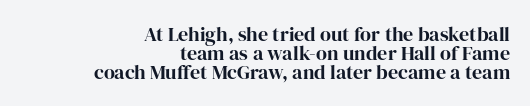
The image shows 20 px bold type, upright; set right-aligned, tight line spacing (0.95x), normal letter spacing, not underlined.
